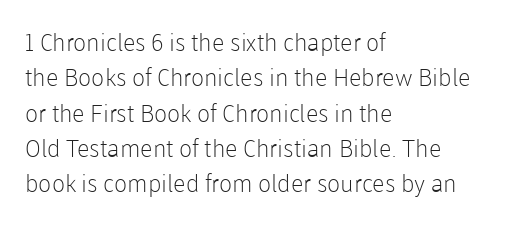
Tracking value appears to be zero — textbook default spacing. Posture: straight, roman, zero tilt. Leftover space on each line is placed entirely after the last word. This is not heavy type; no bold has been used.
